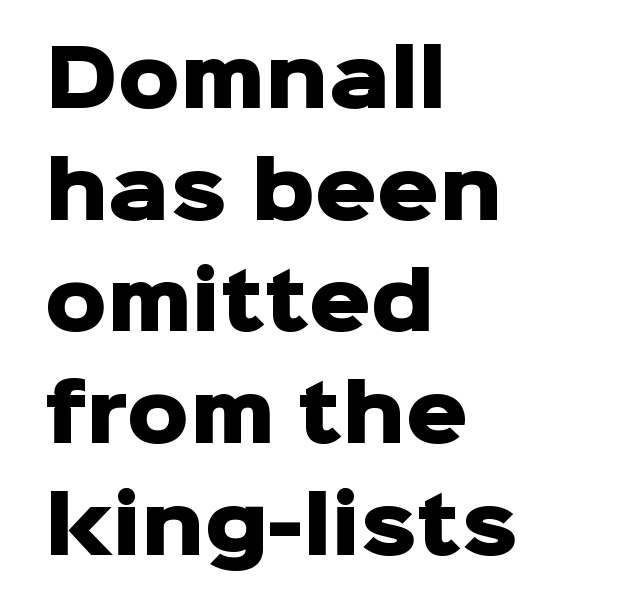
The face used here has the dense, thick strokes of a bold. Regarding serifs, this sample does without them. Spacing verdict: proportional, widths tailored to each character. This is roman type, the default non-slanted kind. Caption: standard tracking, unaltered. The passage shown stacks its lines at a standard gap.
